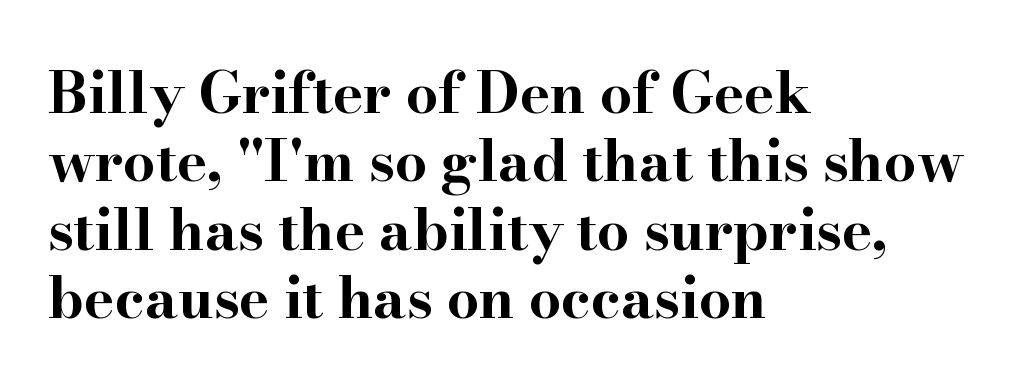
Its strokes are broad and dark, the hallmark of bold type. There is no visible air inserted between adjacent glyphs. Letterform terminals end in serifs throughout the passage. The space directly below the letters is spotless. Proportional: the letters do not fall into vertical columns. Leftover space on each line is placed entirely after the last word.
